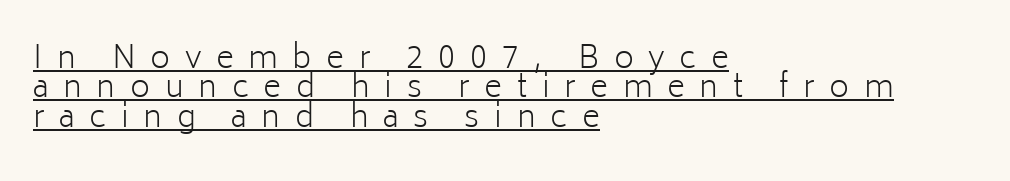
The image shows 31 px light sans-serif type, upright; set left-aligned, tight line spacing (0.95x), unusually wide letter spacing (+0.47 em), underlined; low stroke contrast and a medium x-height.
